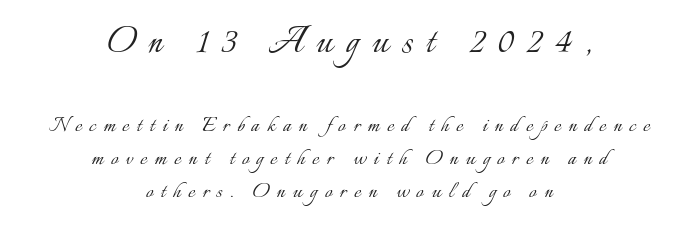
Q: Is the text bold? A: No.
Q: Is the text italic (slanted)? A: Yes.
Q: Is the text underlined? A: No.
Q: How is the paragraph aligned? A: Centered.
Q: Is the spacing between letters normal or unusually wide? A: Unusually wide.
Q: Is the spacing between lines tight, normal or loose? A: Normal.
Q: Which block of text is set in a larger size, the first (top) or the second (bottom)? A: The first (top) one.
Q: Width (condensed, normal, or wide)? A: Normal.
Q: Stroke contrast? A: Low.
Q: x-height? A: Small.
Q: Monospaced? A: No.
